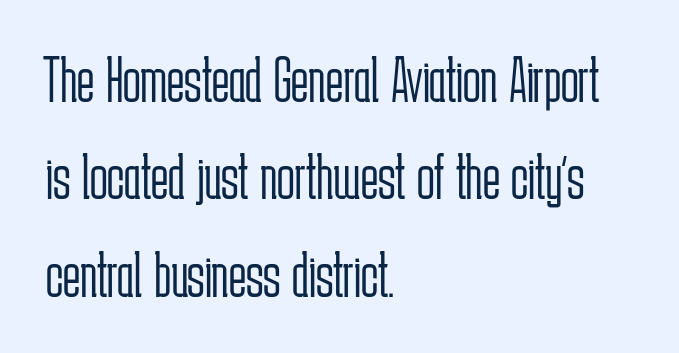
{"serif": "no", "italic": "no", "bold": "no", "weight": "light", "width": "condensed", "stroke_contrast": "low", "x_height": "medium", "monospaced": "no", "underline": "no", "align": "left", "line_spacing": "normal", "line_spacing_ratio": 1.5, "letter_spacing": "normal", "letter_spacing_em": 0.0, "glyph_px": 65}
